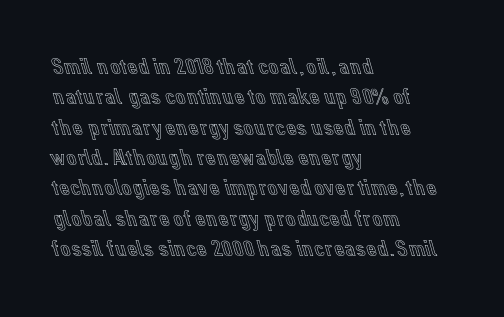
{"underline": "no", "align": "left", "line_spacing": "normal", "line_spacing_ratio": 1.32, "letter_spacing": "normal", "letter_spacing_em": 0.0, "glyph_px": 23}
